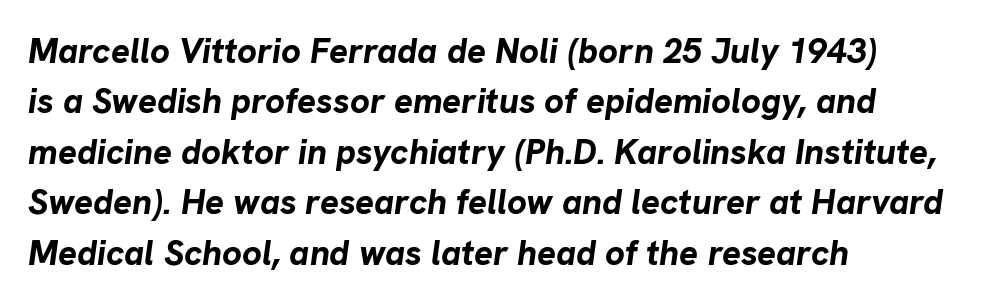
{"italic": "yes", "lean": "right", "slant_degrees": 8, "bold": "yes", "weight": "bold", "width": "normal", "stroke_contrast": "low", "x_height": "medium", "monospaced": "no", "underline": "no", "align": "left", "line_spacing": "normal", "line_spacing_ratio": 1.44, "letter_spacing": "normal", "letter_spacing_em": 0.0, "glyph_px": 35}
